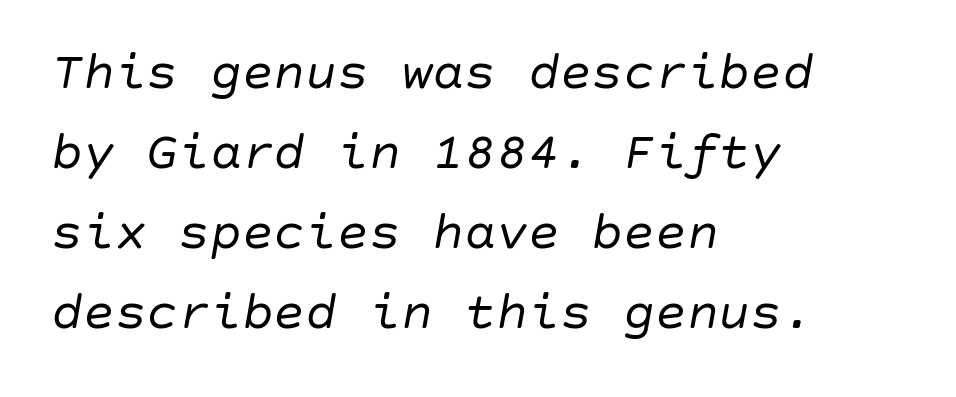
{"italic": "yes", "lean": "right", "slant_degrees": 10, "bold": "no", "weight": "regular", "width": "normal", "stroke_contrast": "low", "x_height": "large", "underline": "no", "align": "left", "line_spacing": "normal", "line_spacing_ratio": 1.51, "letter_spacing": "normal", "letter_spacing_em": 0.0, "glyph_px": 53}
